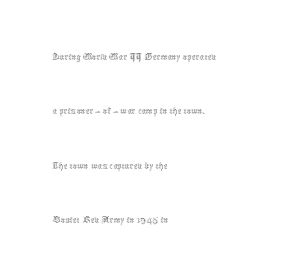
Q: Is the text bold? A: No.
Q: Is the text italic (slanted)? A: No, it is upright.
Q: Is the text underlined? A: No.
Q: How is the paragraph aligned? A: Left-aligned.
Q: Is the spacing between letters normal or unusually wide? A: Normal.
Q: Is the spacing between lines tight, normal or loose? A: Loose.
